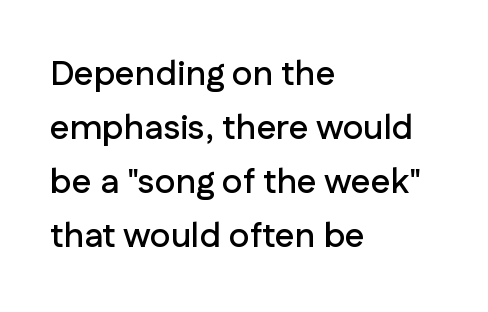
Q: Is the text italic (slanted)? A: No, it is upright.
Q: Is the typeface a serif or a sans-serif typeface? A: Sans-serif.
Q: Is the text underlined? A: No.
Q: How is the paragraph aligned? A: Left-aligned.
Q: Is the spacing between letters normal or unusually wide? A: Normal.
Q: Is the spacing between lines tight, normal or loose? A: Normal.
Q: Width (condensed, normal, or wide)? A: Normal.
Q: Stroke contrast? A: Low.
Q: x-height? A: Medium.
Q: Monospaced? A: No.
